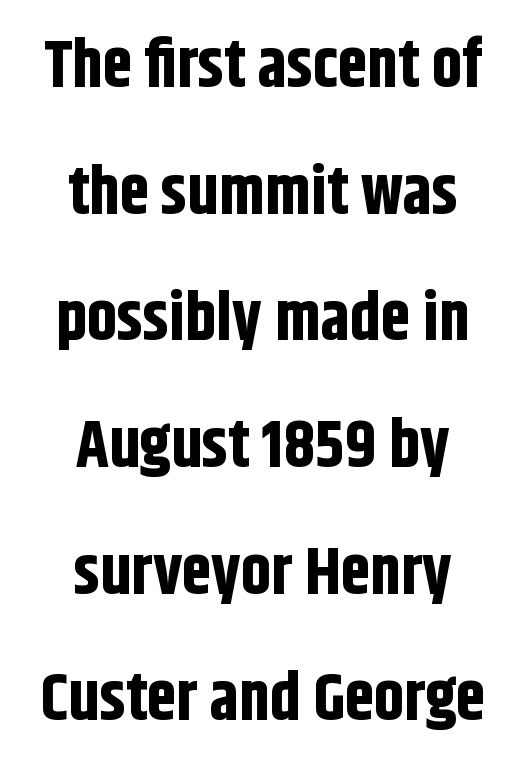
The type sits square on the baseline with zero lean. Bare-footed words on every line. Bold? Absolutely — the strokes are thick and heavy. Think of a printed novel: that variable character pitch is what you see here.
